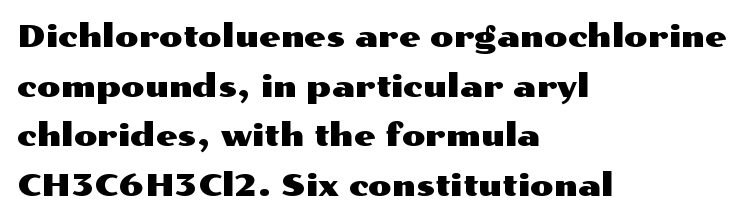
The image shows 31 px wide sans-serif type, upright; set left-aligned, normal line spacing (1.6x), normal letter spacing, not underlined; medium stroke contrast and a medium x-height.
